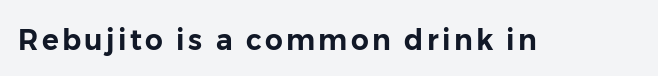
Q: Is the text italic (slanted)? A: No, it is upright.
Q: Is the typeface a serif or a sans-serif typeface? A: Sans-serif.
Q: Is the text underlined? A: No.
Q: Width (condensed, normal, or wide)? A: Normal.
Q: Stroke contrast? A: Low.
Q: x-height? A: Medium.
Q: Monospaced? A: No.
